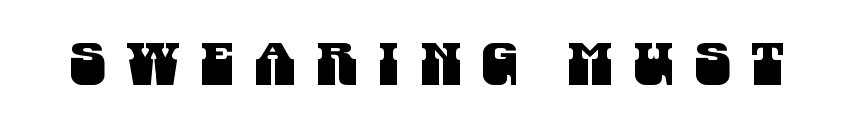
Q: Is the typeface a serif or a sans-serif typeface? A: Sans-serif.
Q: Is the text underlined? A: No.
Q: Is the spacing between letters normal or unusually wide? A: Unusually wide.
Q: Width (condensed, normal, or wide)? A: Condensed.
Q: Stroke contrast? A: Medium.
Q: x-height? A: Large.
Q: Monospaced? A: No.
